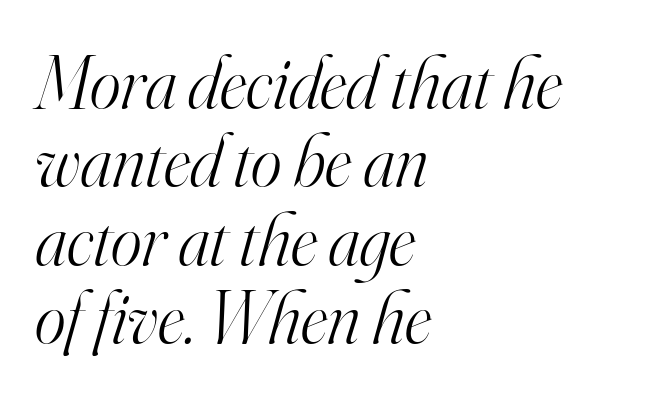
Q: Is the text bold? A: No.
Q: Is the text italic (slanted)? A: Yes, it leans right by about 16 degrees.
Q: Is the typeface a serif or a sans-serif typeface? A: Serif.
Q: Is the text underlined? A: No.
Q: How is the paragraph aligned? A: Left-aligned.
Q: Is the spacing between letters normal or unusually wide? A: Normal.
Q: Is the spacing between lines tight, normal or loose? A: Tight.
Q: Width (condensed, normal, or wide)? A: Normal.
Q: Stroke contrast? A: High.
Q: x-height? A: Small.
Q: Monospaced? A: No.
